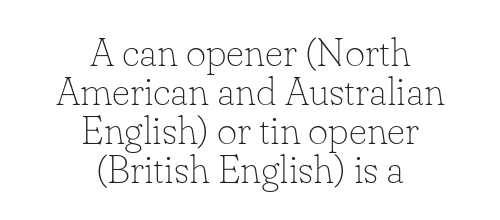
Q: Is the text bold? A: No.
Q: Is the text italic (slanted)? A: No, it is upright.
Q: Is the typeface a serif or a sans-serif typeface? A: Serif.
Q: Is the text underlined? A: No.
Q: How is the paragraph aligned? A: Centered.
Q: Is the spacing between letters normal or unusually wide? A: Normal.
Q: Is the spacing between lines tight, normal or loose? A: Tight.
Q: Width (condensed, normal, or wide)? A: Normal.
Q: Stroke contrast? A: Low.
Q: x-height? A: Small.
Q: Monospaced? A: No.
